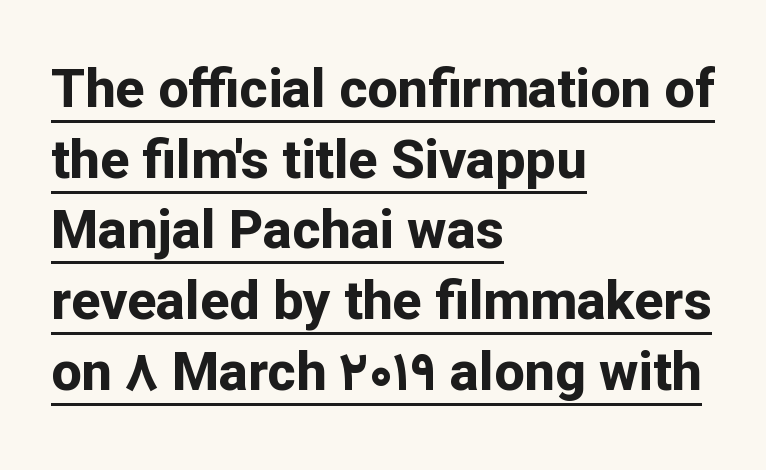
{"serif": "no", "italic": "no", "bold": "yes", "weight": "bold", "width": "normal", "stroke_contrast": "low", "x_height": "medium", "monospaced": "no", "underline": "yes", "align": "left", "line_spacing": "normal", "line_spacing_ratio": 1.31, "letter_spacing": "normal", "letter_spacing_em": 0.0, "glyph_px": 54}
